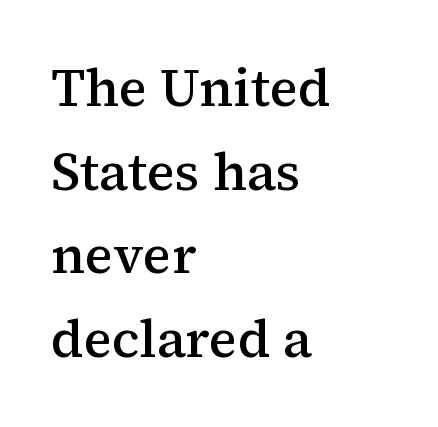
The image shows 53 px semibold serif type, upright; set left-aligned, normal line spacing (1.58x), normal letter spacing, not underlined; medium stroke contrast and a medium x-height.
